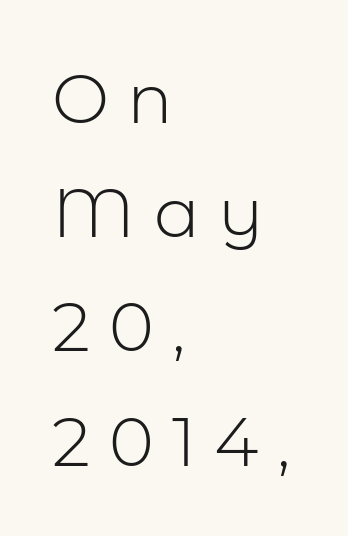
{"serif": "no", "italic": "no", "bold": "no", "weight": "light", "width": "normal", "stroke_contrast": "low", "x_height": "medium", "monospaced": "no", "underline": "no", "align": "left", "line_spacing": "normal", "line_spacing_ratio": 1.68, "letter_spacing": "wide", "letter_spacing_em": 0.27, "glyph_px": 68}
